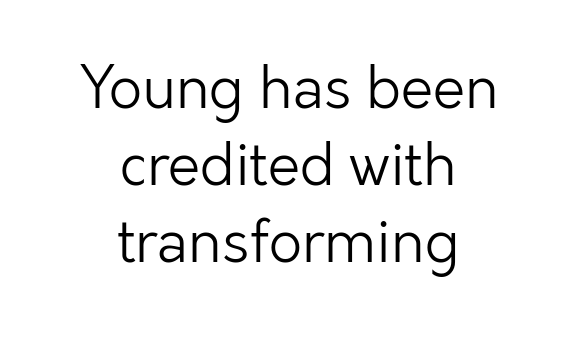
Q: Is the text bold? A: No.
Q: Is the text italic (slanted)? A: No, it is upright.
Q: Is the typeface a serif or a sans-serif typeface? A: Sans-serif.
Q: Is the text underlined? A: No.
Q: How is the paragraph aligned? A: Centered.
Q: Is the spacing between letters normal or unusually wide? A: Normal.
Q: Is the spacing between lines tight, normal or loose? A: Normal.
Q: Width (condensed, normal, or wide)? A: Normal.
Q: Stroke contrast? A: Low.
Q: x-height? A: Medium.
Q: Monospaced? A: No.
